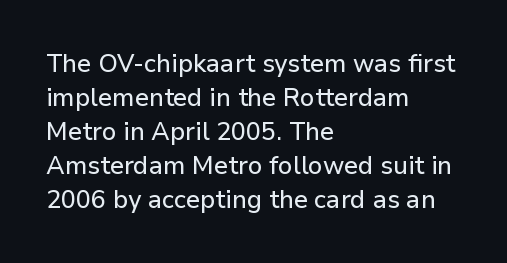
{"italic": "no", "underline": "no", "align": "left", "line_spacing": "normal", "line_spacing_ratio": 1.36, "letter_spacing": "normal", "letter_spacing_em": 0.0, "glyph_px": 25}
